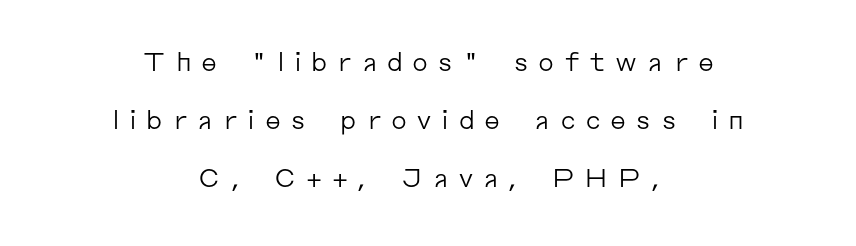
{"italic": "no", "bold": "no", "underline": "no", "align": "center", "line_spacing": "loose", "line_spacing_ratio": 2.32, "letter_spacing": "wide", "letter_spacing_em": 0.37, "glyph_px": 25}
